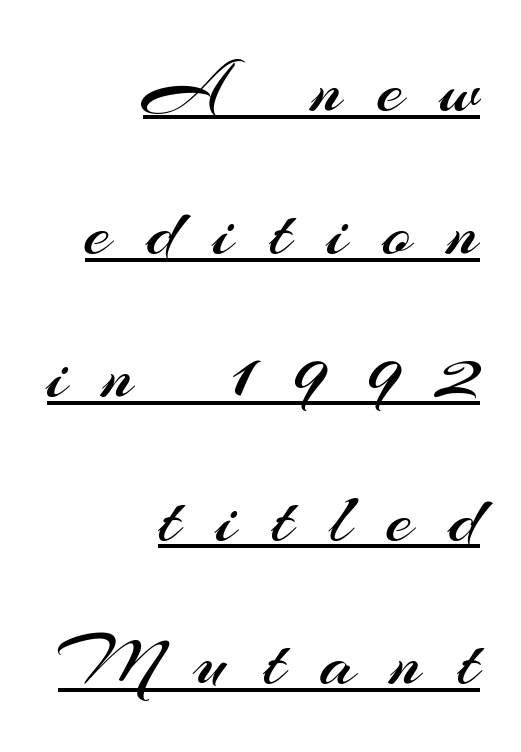
The image shows 75 px regular-weight sans-serif type; set right-aligned, loose line spacing (1.91x), unusually wide letter spacing (+0.48 em), underlined; medium stroke contrast and a small x-height.
